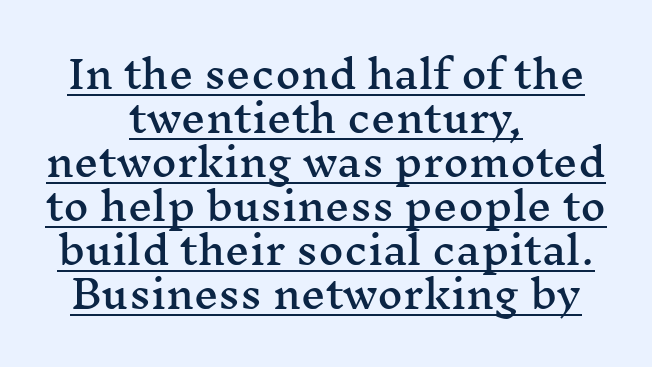
Q: Is the text italic (slanted)? A: No, it is upright.
Q: Is the typeface a serif or a sans-serif typeface? A: Serif.
Q: Is the text underlined? A: Yes.
Q: How is the paragraph aligned? A: Centered.
Q: Is the spacing between letters normal or unusually wide? A: Normal.
Q: Is the spacing between lines tight, normal or loose? A: Tight.
Q: Width (condensed, normal, or wide)? A: Wide.
Q: Stroke contrast? A: Medium.
Q: x-height? A: Medium.
Q: Monospaced? A: No.
